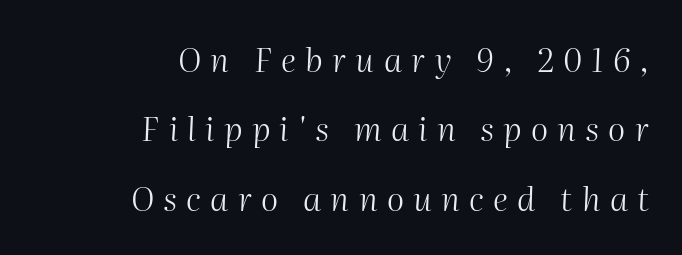
Q: Is the text bold? A: No.
Q: Is the text italic (slanted)? A: Yes, it leans right by about 2 degrees.
Q: Is the text underlined? A: No.
Q: How is the paragraph aligned? A: Right-aligned.
Q: Is the spacing between letters normal or unusually wide? A: Unusually wide.
Q: Is the spacing between lines tight, normal or loose? A: Loose.
Q: Width (condensed, normal, or wide)? A: Normal.
Q: Stroke contrast? A: Medium.
Q: x-height? A: Medium.
Q: Monospaced? A: No.
